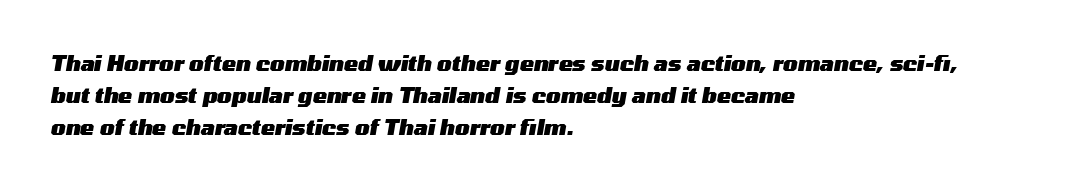
Anything drawn beneath the words? Only blank space. Normally led — the rows are evenly, conventionally spaced. In terms of posture, this sample is oblique. Which margin do the lines hug? The left one — the right edge is uneven.
